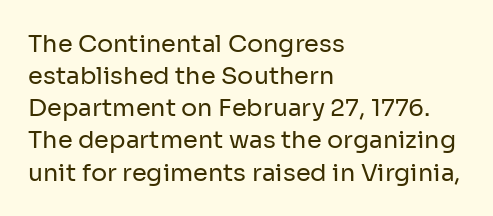
{"italic": "no", "bold": "no", "underline": "no", "align": "left", "line_spacing": "normal", "line_spacing_ratio": 1.34, "letter_spacing": "normal", "letter_spacing_em": 0.0, "glyph_px": 24}
